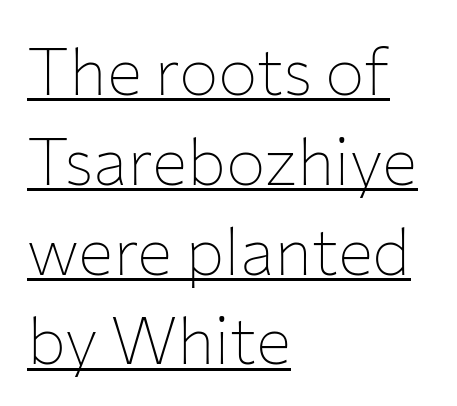
The image shows 66 px thin sans-serif type, upright; set left-aligned, normal line spacing (1.36x), normal letter spacing, underlined; low stroke contrast and a medium x-height.
